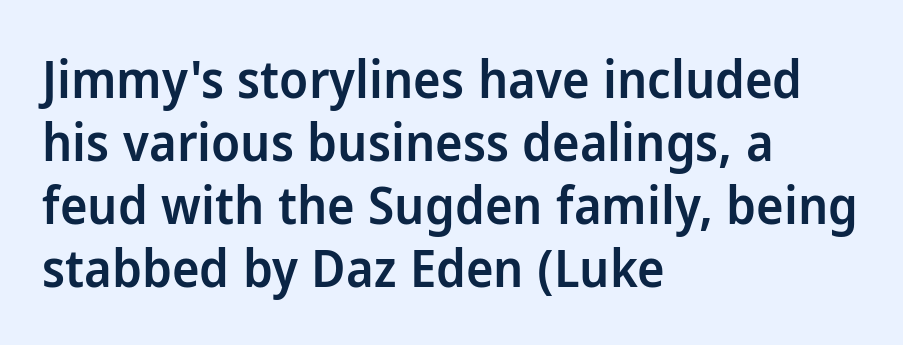
{"serif": "no", "italic": "no", "bold": "semi", "weight": "semibold", "width": "normal", "stroke_contrast": "low", "x_height": "medium", "monospaced": "no", "underline": "no", "align": "left", "line_spacing_ratio": 1.21, "letter_spacing": "normal", "letter_spacing_em": 0.0, "glyph_px": 52}
